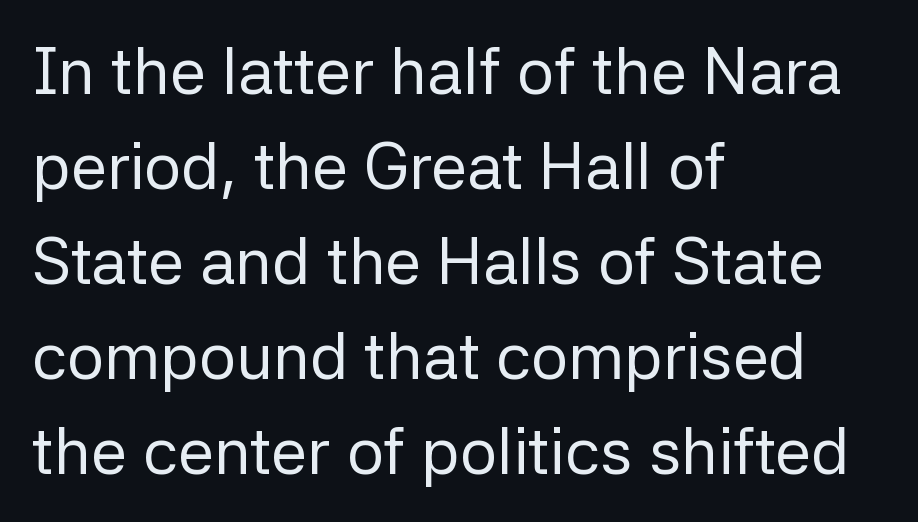
Observe the absence of serifs on each vertical stroke in this sample. The leading is moderate, giving the passage an even texture. Weight: not bold — regular or lighter. Rendered with straight, roman letterforms.
